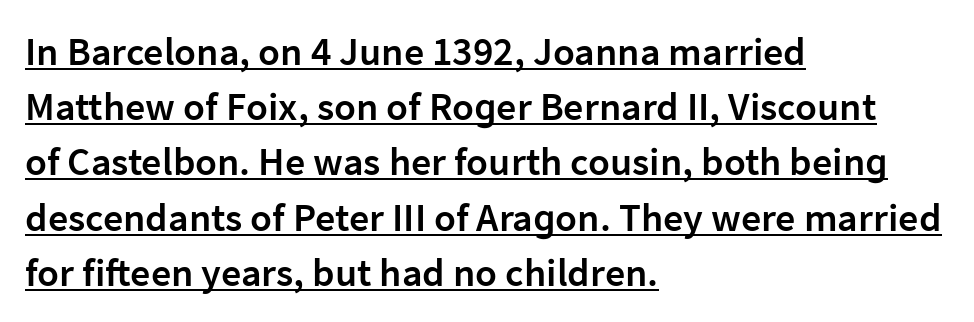
The rendering uses a moderate line-height, typical for paragraphs. This sample has the flowing, uneven cadence of proportional lettering. Unlike italic type, these characters show no tilt at all. Every row of glyphs begins at an identical x-position on the left.
